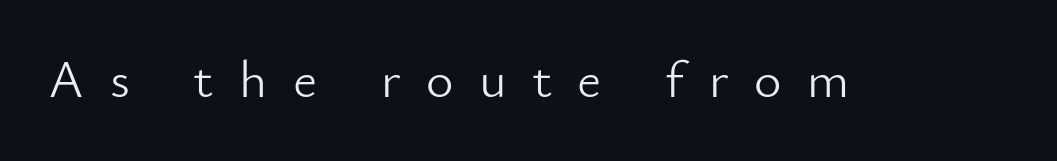
Designer's note — italics off, roman on. Underline: absent. This sample has the flowing, uneven cadence of proportional lettering. Stroke terminals: plain, sans-serif. Weight class: somewhere from thin through regular. Letter spacing: wide.
